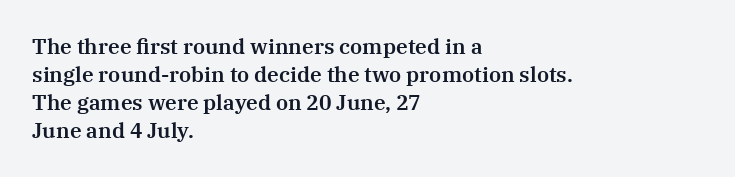
Q: Is the text italic (slanted)? A: No, it is upright.
Q: Is the text underlined? A: No.
Q: How is the paragraph aligned? A: Left-aligned.
Q: Is the spacing between letters normal or unusually wide? A: Normal.
Q: Is the spacing between lines tight, normal or loose? A: Normal.
